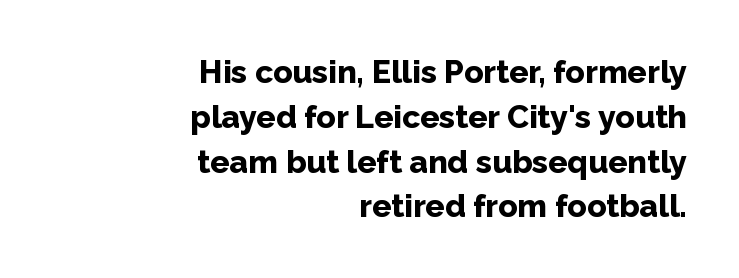
The image shows 32 px bold sans-serif type, upright; set right-aligned, normal line spacing (1.4x), normal letter spacing, not underlined; low stroke contrast and a medium x-height.
